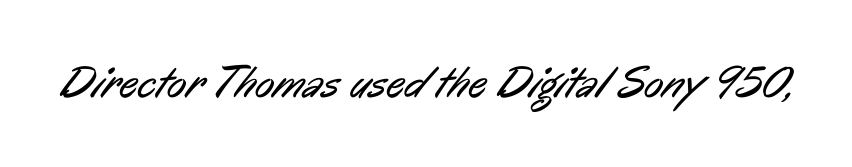
The tracking reads as untouched default to a designer's eye. Check the space under the baseline: it is left empty. Summary of weight: not heavy and not bold. Looks like regular typesetting: each glyph gets only the width it needs. The typeface chosen for these lines omits serifs.
